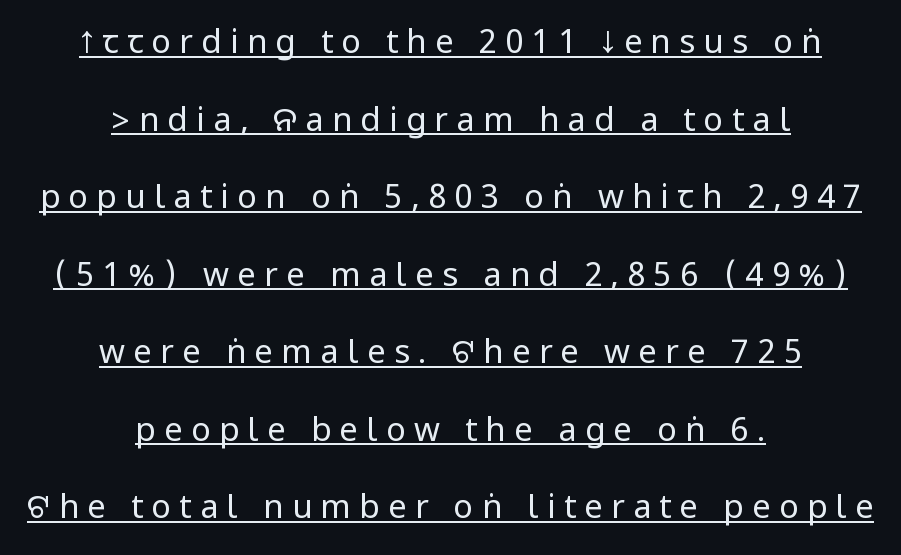
{"serif": "no", "italic": "no", "bold": "no", "weight": "regular", "width": "condensed", "stroke_contrast": "low", "underline": "yes", "align": "center", "line_spacing": "loose", "line_spacing_ratio": 2.35, "letter_spacing": "wide", "letter_spacing_em": 0.25, "glyph_px": 33}
